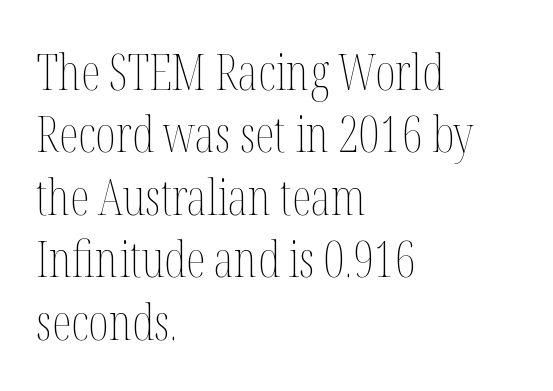
Students, observe: this is what conventionally led text looks like. The paragraph has a hard left edge and a soft right edge. The strokes are not fattened; the text isn't bold. The passage shown is typed in a proportional face where columns would drift.
